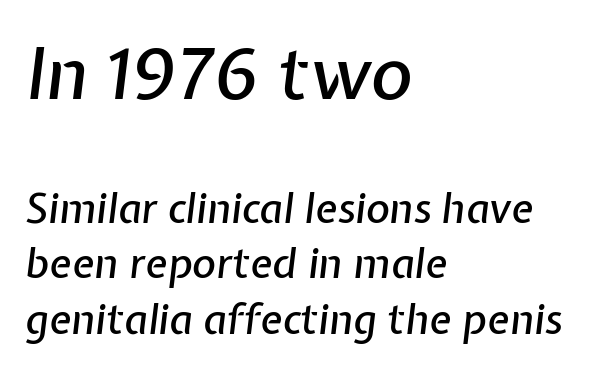
{"italic": "yes", "lean": "right", "slant_degrees": 7, "width": "normal", "stroke_contrast": "low", "x_height": "medium", "monospaced": "no", "underline": "no", "align": "left", "line_spacing": "normal", "line_spacing_ratio": 1.36, "letter_spacing": "normal", "letter_spacing_em": 0.0, "larger_block": "first", "size_ratio": 1.76, "glyph_px": 72}
